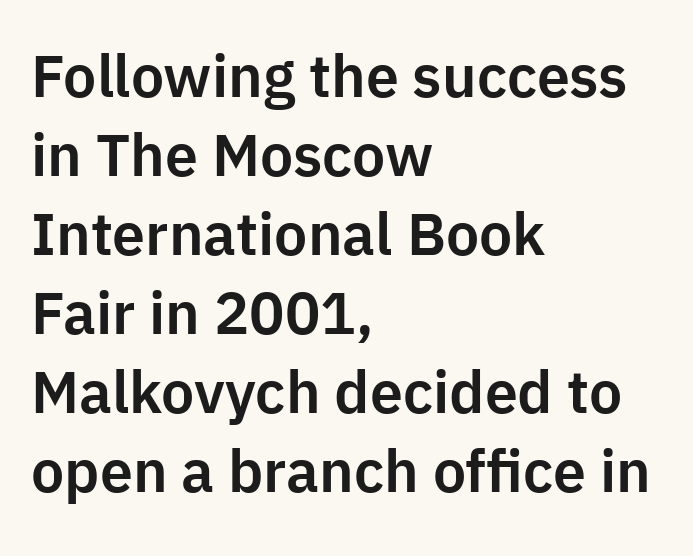
The image shows 59 px sans-serif type, upright; set left-aligned, normal line spacing (1.34x), normal letter spacing, not underlined; low stroke contrast and a medium x-height.
